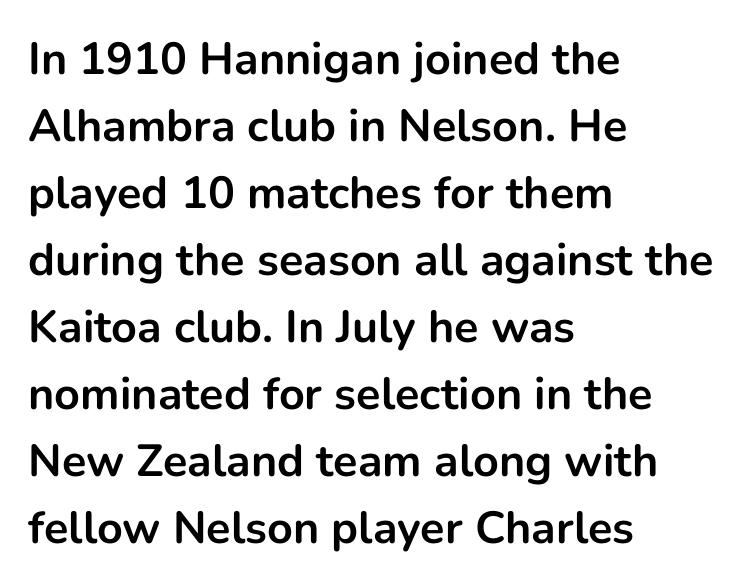
The image shows 45 px bold sans-serif type, upright; set left-aligned, normal line spacing (1.49x), normal letter spacing, not underlined; low stroke contrast and a medium x-height.
